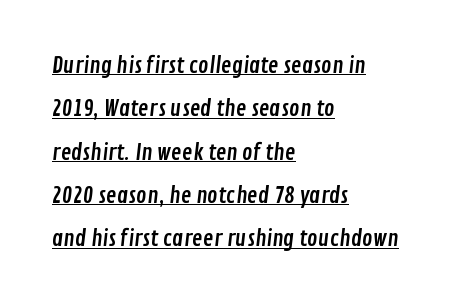
{"underline": "yes", "align": "left", "line_spacing": "loose", "line_spacing_ratio": 1.97, "letter_spacing": "normal", "letter_spacing_em": 0.0, "glyph_px": 22}
